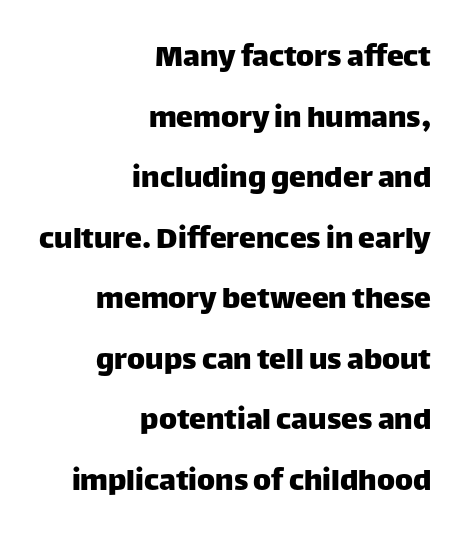
Q: Is the text italic (slanted)? A: No, it is upright.
Q: Is the typeface a serif or a sans-serif typeface? A: Sans-serif.
Q: Is the text underlined? A: No.
Q: How is the paragraph aligned? A: Right-aligned.
Q: Is the spacing between letters normal or unusually wide? A: Normal.
Q: Width (condensed, normal, or wide)? A: Normal.
Q: Stroke contrast? A: Low.
Q: x-height? A: Large.
Q: Monospaced? A: No.
